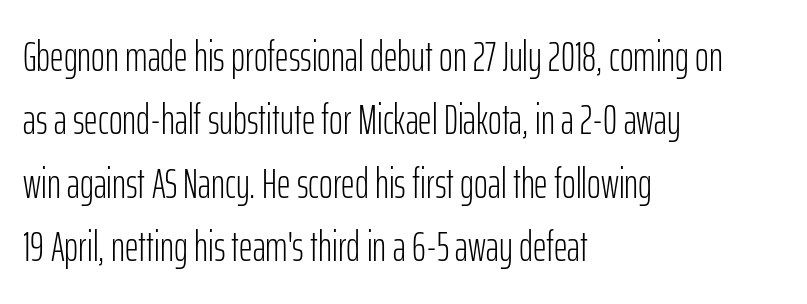
{"serif": "no", "italic": "no", "bold": "no", "weight": "light", "width": "condensed", "stroke_contrast": "low", "x_height": "medium", "monospaced": "no", "underline": "no", "align": "left", "line_spacing": "normal", "line_spacing_ratio": 1.51, "letter_spacing": "normal", "letter_spacing_em": 0.0, "glyph_px": 42}
